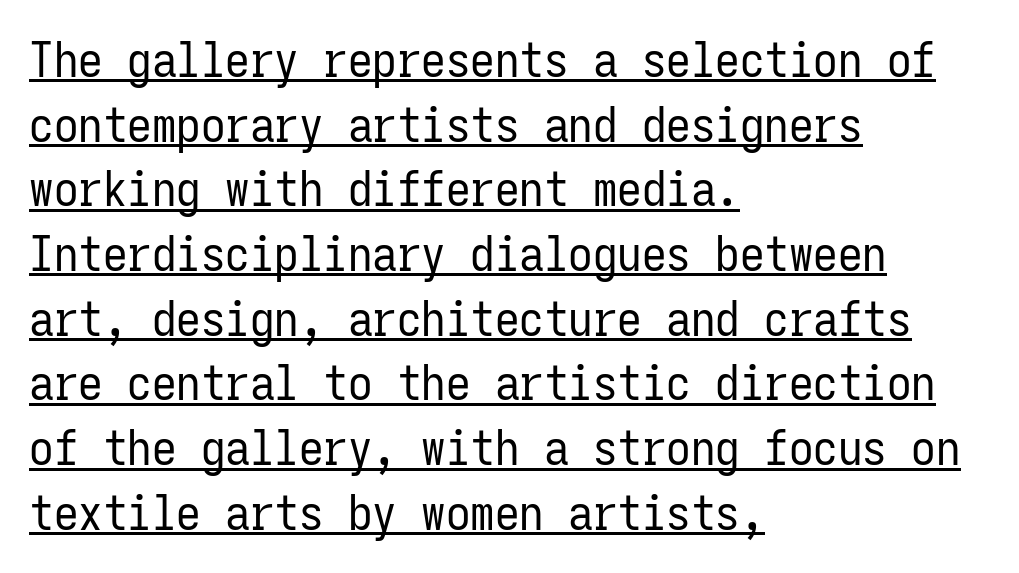
Q: Is the text bold? A: No.
Q: Is the text italic (slanted)? A: No, it is upright.
Q: Is the typeface a serif or a sans-serif typeface? A: Sans-serif.
Q: Is the text underlined? A: Yes.
Q: How is the paragraph aligned? A: Left-aligned.
Q: Is the spacing between letters normal or unusually wide? A: Normal.
Q: Is the spacing between lines tight, normal or loose? A: Normal.
Q: Width (condensed, normal, or wide)? A: Condensed.
Q: Stroke contrast? A: Low.
Q: x-height? A: Medium.
Q: Monospaced? A: Yes.
